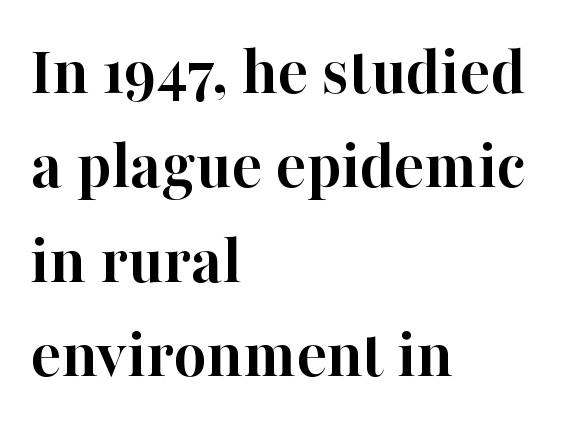
{"serif": "yes", "italic": "no", "bold": "yes", "weight": "semibold", "width": "normal", "stroke_contrast": "high", "x_height": "medium", "monospaced": "no", "underline": "no", "align": "left", "line_spacing": "normal", "line_spacing_ratio": 1.33, "letter_spacing": "normal", "letter_spacing_em": 0.0, "glyph_px": 71}
